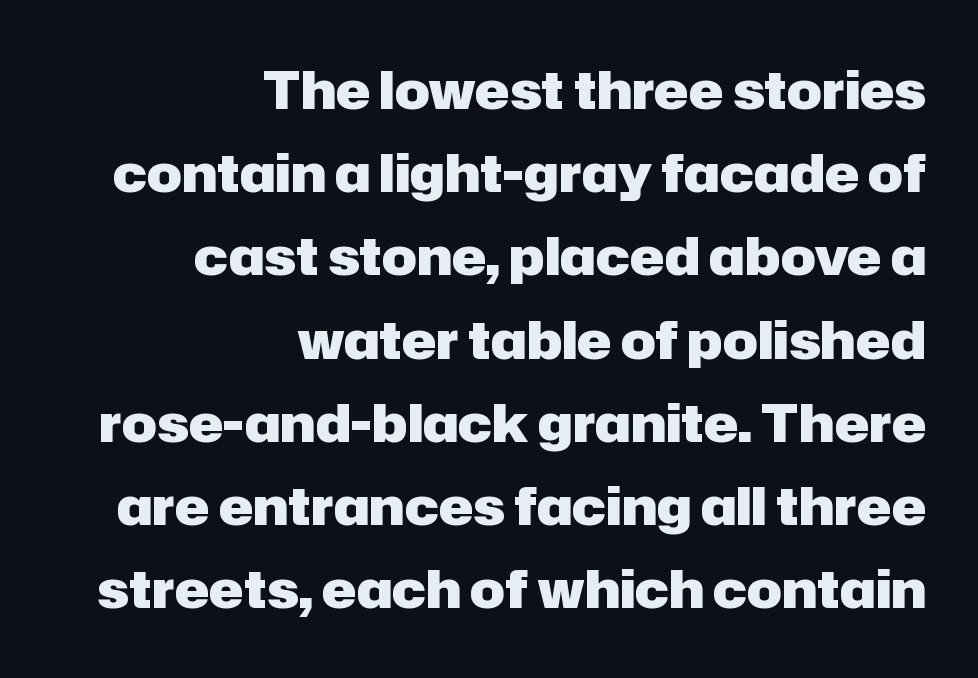
Words appear dense and cohesive because spacing is normal. Posture: straight, roman, zero tilt. The foot of each line stays bare and open. Reading down the column, the eye jumps a familiar distance to each next line.
